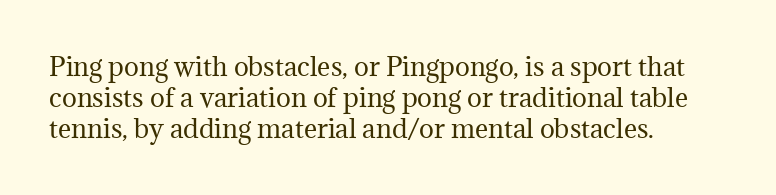
Q: Is the text bold? A: No.
Q: Is the text italic (slanted)? A: No, it is upright.
Q: Is the text underlined? A: No.
Q: How is the paragraph aligned? A: Left-aligned.
Q: Is the spacing between letters normal or unusually wide? A: Normal.
